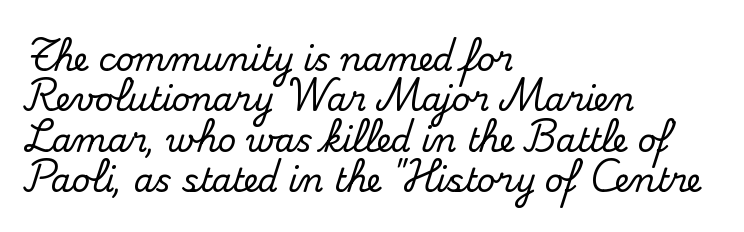
Descenders hang freely into open space. Does extra space separate the letters? No, they use regular spacing. The letters advance in unequal steps, a hallmark of proportional type.
